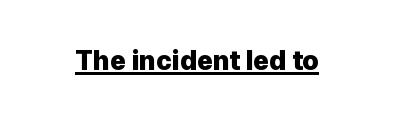
Q: Is the text bold? A: Yes.
Q: Is the text italic (slanted)? A: No, it is upright.
Q: Is the text underlined? A: Yes.
Q: Is the spacing between letters normal or unusually wide? A: Normal.
